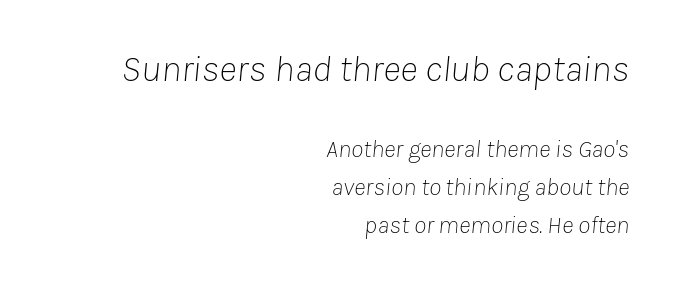
The image shows 38 px thin type, italic (leaning right); set right-aligned, normal line spacing (1.52x), normal letter spacing, not underlined; the first (top) block is 1.52x larger; low stroke contrast and a medium x-height.
